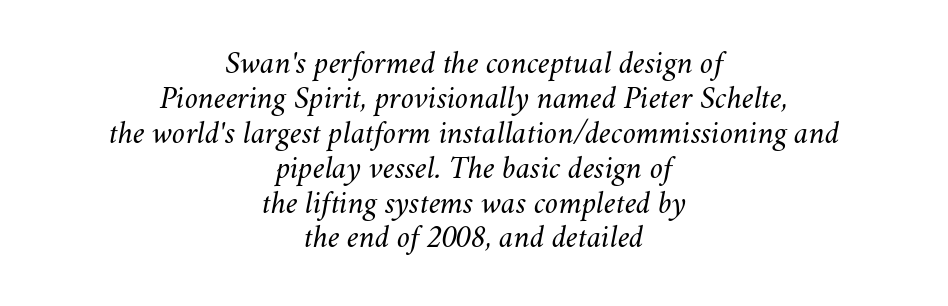
The setting favours the middle, as headings and verse often do. The letters advance in unequal steps, a hallmark of proportional type. If you measured baseline to baseline, you'd find a short distance. The weight would be labelled regular, book, light, or lighter still. Bare-footed words on every line.
